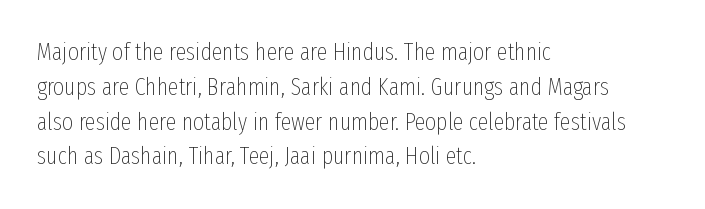
The image shows 24 px text type, upright; set left-aligned, normal line spacing (1.45x), normal letter spacing, not underlined.
